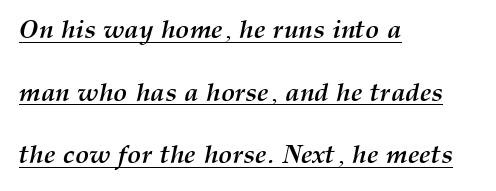
The image shows 26 px bold type, italic (leaning right); set left-aligned, loose line spacing (2.41x), normal letter spacing, underlined.
